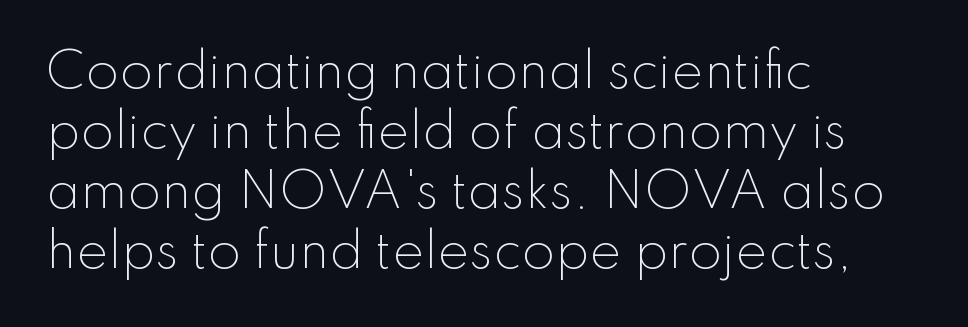
The typesetting does not lean heavy: it is not bold. This sample is left-justified, so line endings fall wherever the words run out. Anything drawn beneath the words? Only blank space. A normal amount of white space separates one row of letters from the next. This sample uses a sans-serif face.
